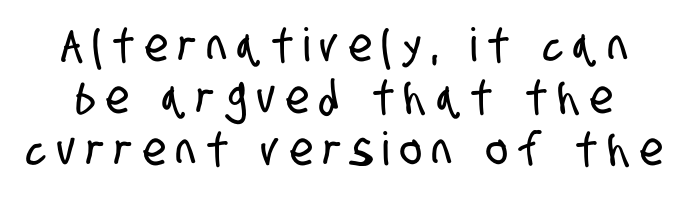
The image shows 46 px condensed sans-serif type; set tight line spacing (1.13x), unusually wide letter spacing (+0.24 em), not underlined; low stroke contrast and a large x-height.
